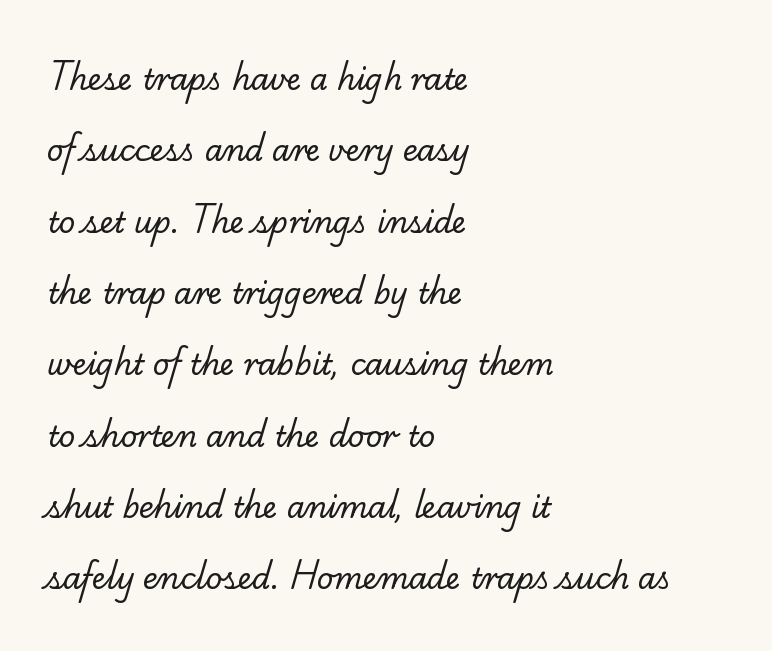
Q: Is the text bold? A: No.
Q: Is the text underlined? A: No.
Q: How is the paragraph aligned? A: Left-aligned.
Q: Is the spacing between letters normal or unusually wide? A: Normal.
Q: Is the spacing between lines tight, normal or loose? A: Loose.
Q: Width (condensed, normal, or wide)? A: Normal.
Q: Stroke contrast? A: Low.
Q: x-height? A: Small.
Q: Monospaced? A: No.
